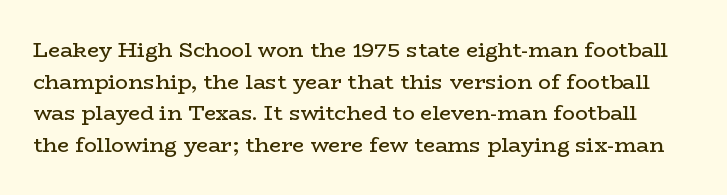
Rule under the text: the space is simply empty. Heaviness? Minimal to ordinary, like unemphasized prose. The type sits square on the baseline with zero lean. Glyph-to-glyph distance matches everyday printed text. Compared with typical paragraphs, the rows here are spaced about the same.
